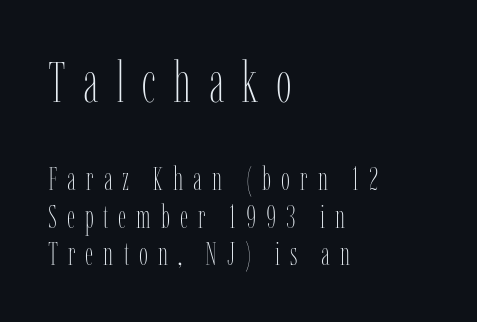
Q: Is the text bold? A: No.
Q: Is the text italic (slanted)? A: No, it is upright.
Q: Is the text underlined? A: No.
Q: How is the paragraph aligned? A: Left-aligned.
Q: Is the spacing between letters normal or unusually wide? A: Unusually wide.
Q: Which block of text is set in a larger size, the first (top) or the second (bottom)? A: The first (top) one.
Q: Width (condensed, normal, or wide)? A: Condensed.
Q: Stroke contrast? A: Low.
Q: x-height? A: Medium.
Q: Monospaced? A: No.
